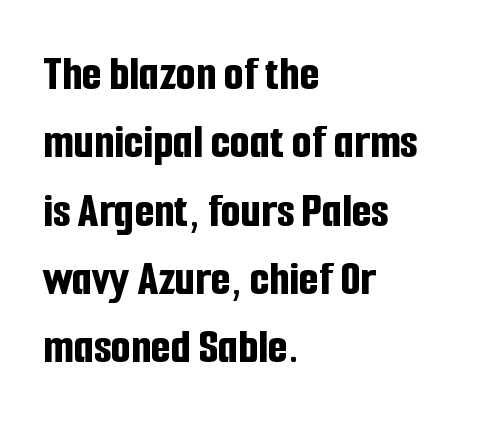
{"serif": "no", "italic": "no", "bold": "yes", "weight": "bold", "width": "condensed", "stroke_contrast": "low", "x_height": "medium", "monospaced": "no", "underline": "no", "align": "left", "line_spacing": "normal", "line_spacing_ratio": 1.34, "letter_spacing": "normal", "letter_spacing_em": 0.0, "glyph_px": 51}
